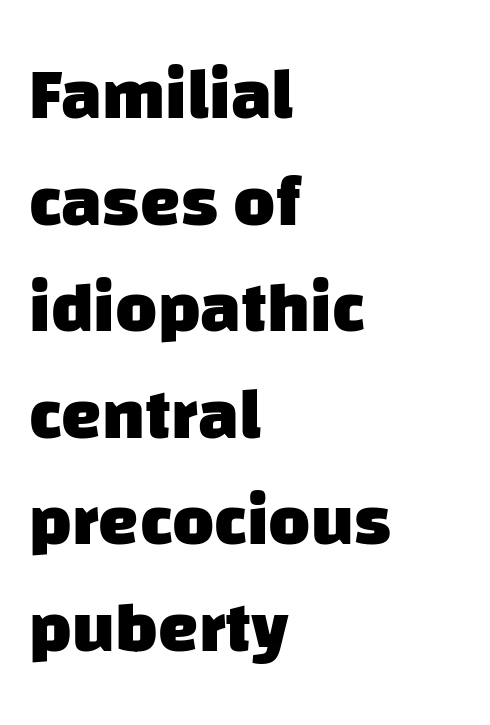
{"serif": "no", "bold": "yes", "weight": "heavy", "width": "normal", "stroke_contrast": "low", "x_height": "large", "monospaced": "no", "underline": "no", "align": "left", "line_spacing": "normal", "line_spacing_ratio": 1.48, "letter_spacing": "normal", "letter_spacing_em": 0.0, "glyph_px": 72}
